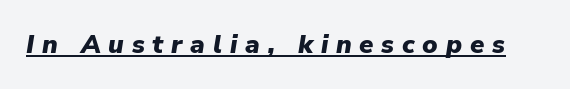
When letters slant like this, we call the style italic. Honestly, the underline is the first thing you notice here. Typographic density is high because the face is bold. The tracking jumps out immediately: characters are airy and widely separated.
